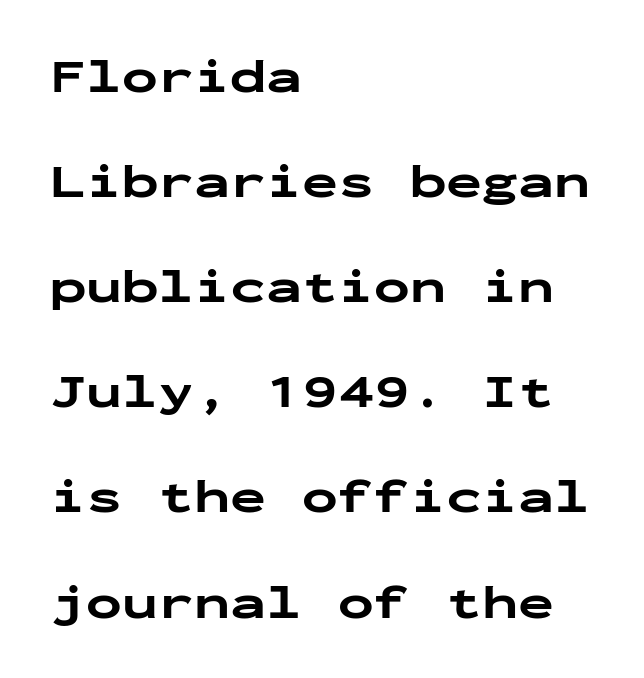
Q: Is the text bold? A: Yes.
Q: Is the text italic (slanted)? A: No, it is upright.
Q: Is the typeface a serif or a sans-serif typeface? A: Sans-serif.
Q: Is the text underlined? A: No.
Q: How is the paragraph aligned? A: Left-aligned.
Q: Is the spacing between letters normal or unusually wide? A: Normal.
Q: Is the spacing between lines tight, normal or loose? A: Loose.
Q: Width (condensed, normal, or wide)? A: Wide.
Q: Stroke contrast? A: Low.
Q: x-height? A: Medium.
Q: Monospaced? A: Yes.
